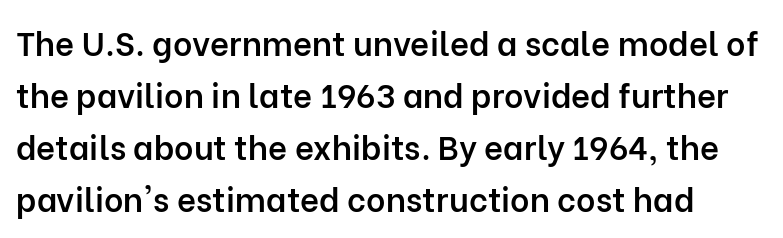
The image shows 33 px semibold sans-serif type, upright; set normal line spacing (1.58x), normal letter spacing, not underlined; low stroke contrast and a medium x-height.
